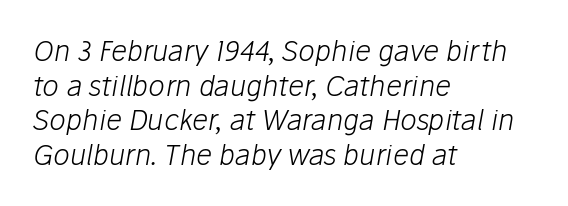
{"italic": "yes", "lean": "right", "slant_degrees": 10, "bold": "no", "weight": "light", "width": "normal", "stroke_contrast": "low", "x_height": "medium", "monospaced": "no", "underline": "no", "align": "left", "line_spacing_ratio": 1.24, "letter_spacing": "normal", "letter_spacing_em": 0.0, "glyph_px": 28}
